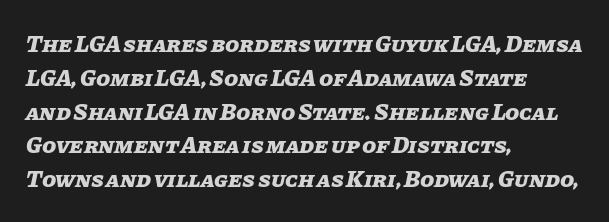
The letters are bold, with thick, heavy strokes. In terms of leading, this rendering sits right in the middle. Would a proofreader flag this as italicized? Yes. The rendering keeps characters at their native spacing. Each row of text sits above clean, open space.
